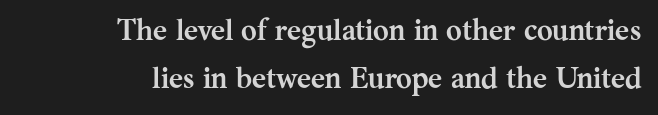
As a designer I'd log this as weight 700, bold. The zone under the glyphs is completely vacant. Short and long lines alike share a common ending point at right. You can tell it's not italic because the verticals are truly vertical. The text was rendered using a seriffed face with decorative stroke endings. The designer left line spacing at the default.
